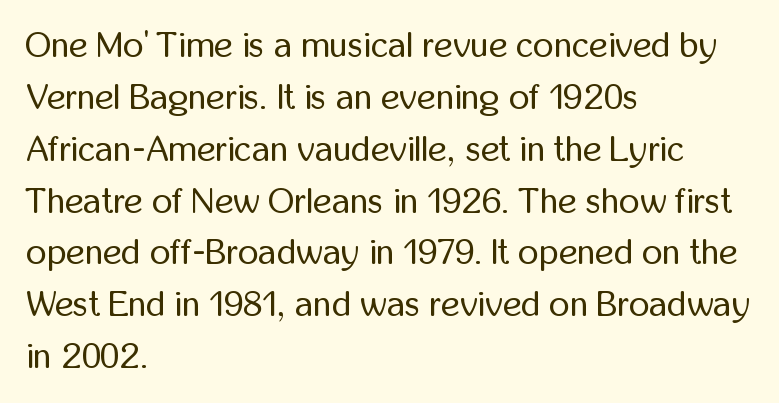
Q: Is the text bold? A: No.
Q: Is the text italic (slanted)? A: No, it is upright.
Q: Is the typeface a serif or a sans-serif typeface? A: Sans-serif.
Q: Is the text underlined? A: No.
Q: How is the paragraph aligned? A: Left-aligned.
Q: Is the spacing between letters normal or unusually wide? A: Normal.
Q: Is the spacing between lines tight, normal or loose? A: Normal.
Q: Width (condensed, normal, or wide)? A: Condensed.
Q: Stroke contrast? A: Low.
Q: x-height? A: Medium.
Q: Monospaced? A: No.
